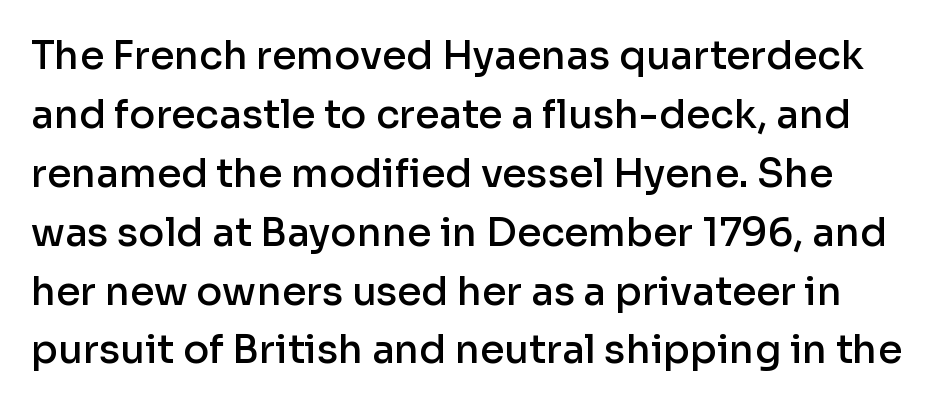
{"serif": "no", "italic": "no", "bold": "semi", "weight": "semibold", "width": "normal", "stroke_contrast": "low", "x_height": "medium", "monospaced": "no", "underline": "no", "line_spacing": "normal", "line_spacing_ratio": 1.51, "letter_spacing": "normal", "letter_spacing_em": 0.0, "glyph_px": 39}
